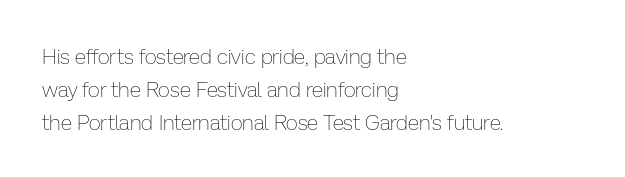
Upright lettering throughout. The rows are spaced the way most documents space them. These lines stack with their left ends in a neat column. The space beneath each line is pristine and unruled. This sample uses plain, unmodified letter spacing. Stem width sits at or under what a default text font uses.
